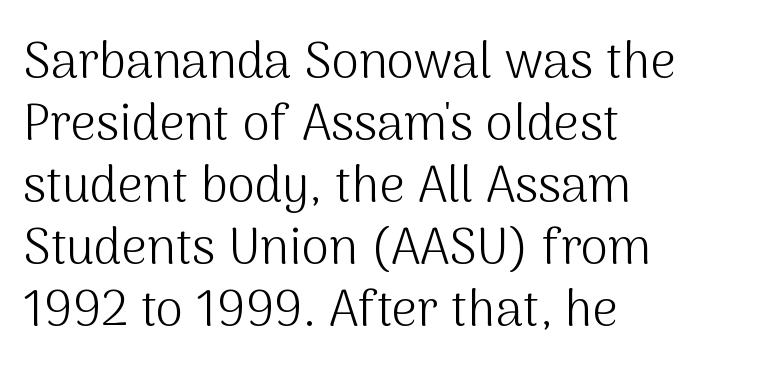
Bold? No — there's no thickening of the strokes. This sample has the flowing, uneven cadence of proportional lettering. Underline: absent. Does extra space separate the letters? No, they use regular spacing. The letters stand upright; this is a roman face. No feet cap the strokes, marking this as sans-serif type.
